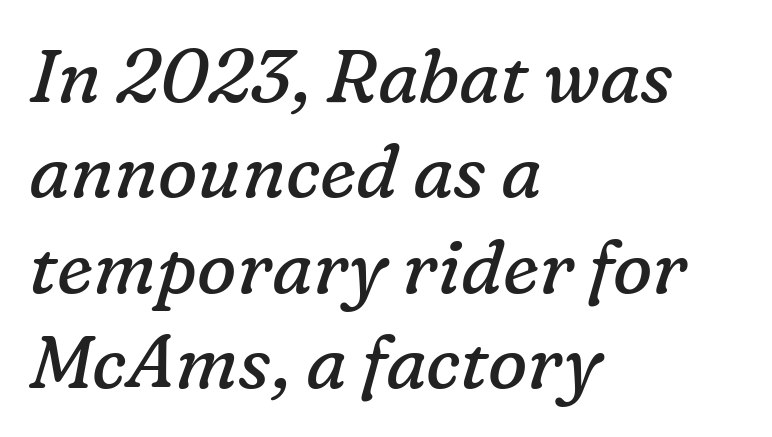
Nothing heavy about these letters — not bold at all. No word sits above an underline. Do the characters align in a grid? No, the font is proportional. Is the type slanted? Yes — the strokes lean at a clear angle.
